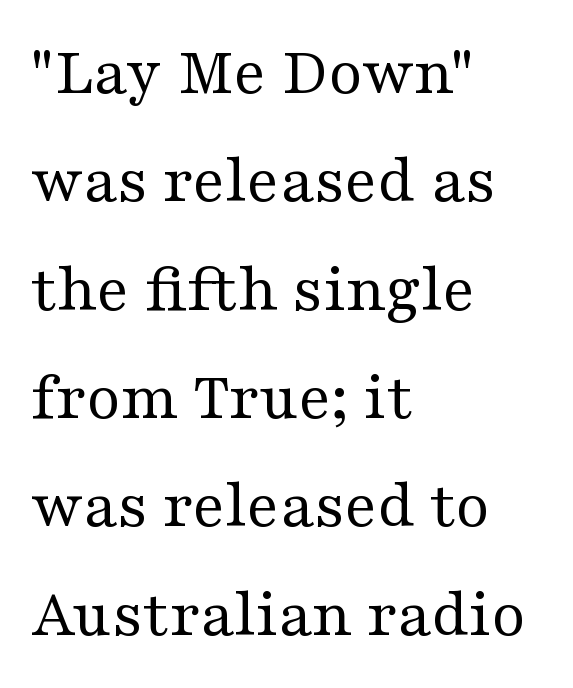
The image shows 69 px regular-weight, wide serif type, upright; set left-aligned, normal line spacing (1.57x), normal letter spacing, not underlined; medium stroke contrast and a medium x-height.
